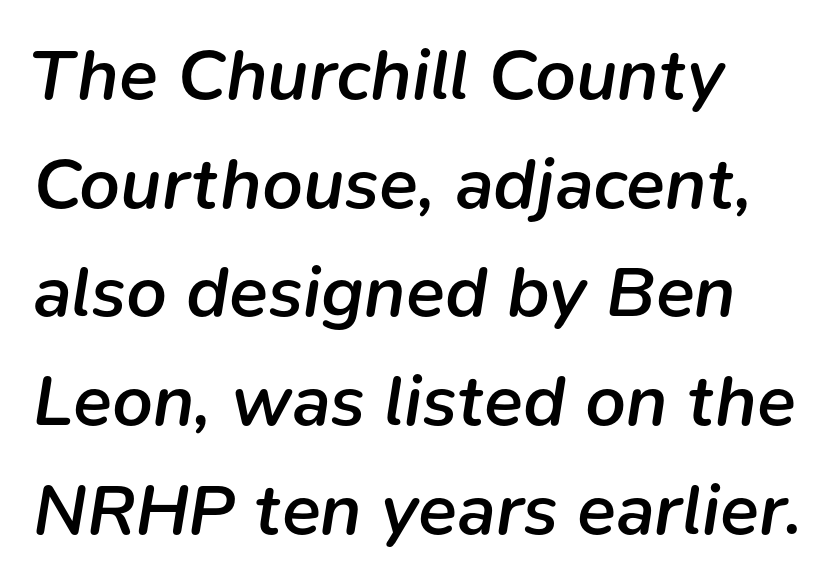
The image shows 72 px semibold type, italic (leaning right); set left-aligned, normal line spacing (1.51x), normal letter spacing, not underlined; low stroke contrast and a medium x-height.
